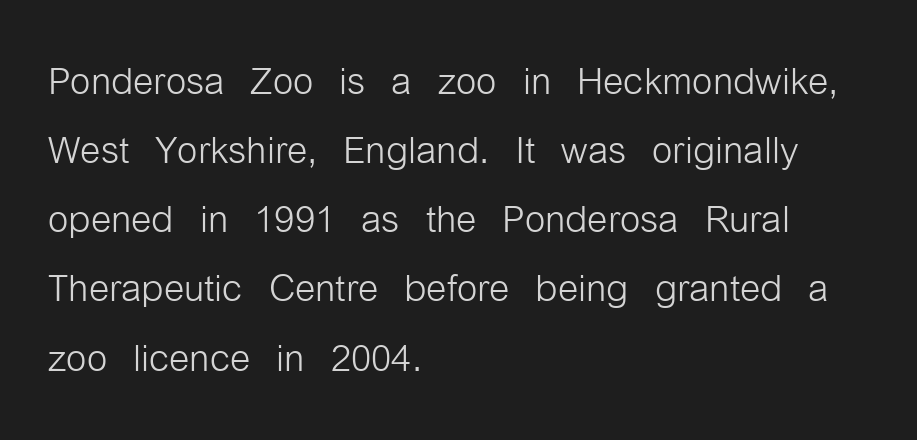
{"serif": "no", "italic": "no", "bold": "no", "weight": "light", "width": "condensed", "stroke_contrast": "low", "x_height": "medium", "monospaced": "no", "underline": "no", "align": "left", "line_spacing": "normal", "line_spacing_ratio": 1.33, "letter_spacing": "normal", "letter_spacing_em": 0.0, "glyph_px": 52}
